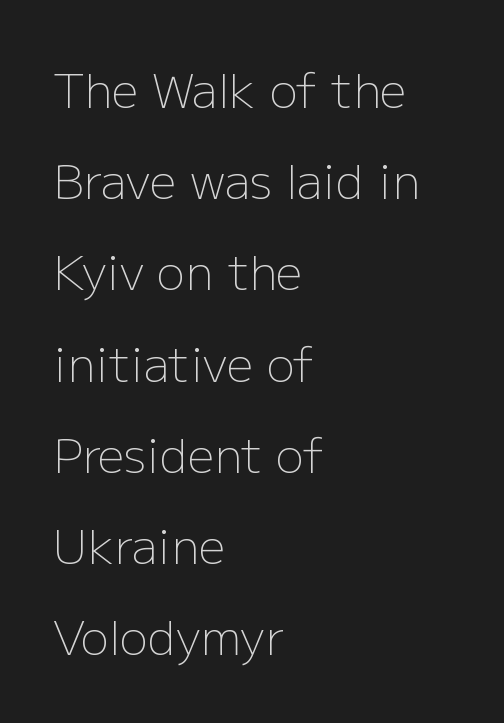
The image shows 47 px light sans-serif type, upright; set left-aligned, loose line spacing (1.94x), normal letter spacing, not underlined; low stroke contrast and a medium x-height.
